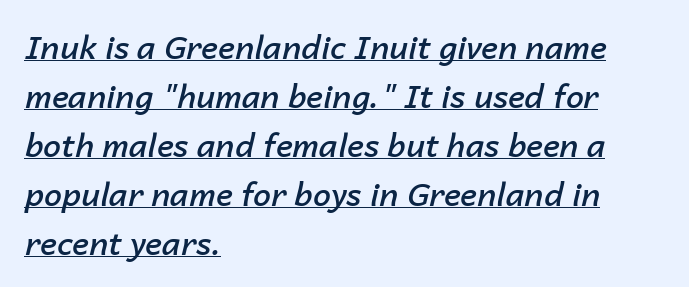
{"italic": "yes", "lean": "right", "slant_degrees": 14, "bold": "semi", "weight": "semibold", "width": "normal", "stroke_contrast": "low", "x_height": "medium", "monospaced": "no", "underline": "yes", "align": "left", "line_spacing": "normal", "line_spacing_ratio": 1.53, "letter_spacing": "normal", "letter_spacing_em": 0.0, "glyph_px": 32}
